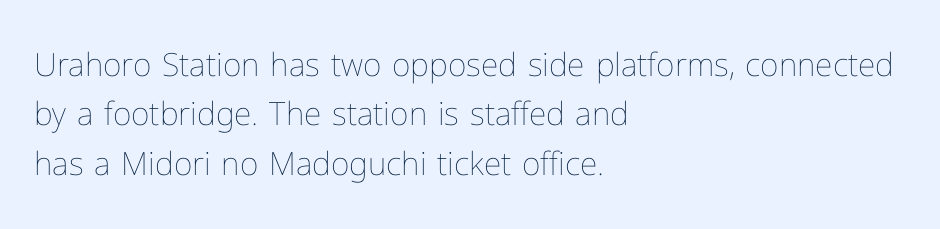
Nobody touched the tracking dial on this one. The weight tops out at a normal text grade. The words here are not underlined. Leftover space on each line is placed entirely after the last word. Looks like regular typesetting: each glyph gets only the width it needs.
